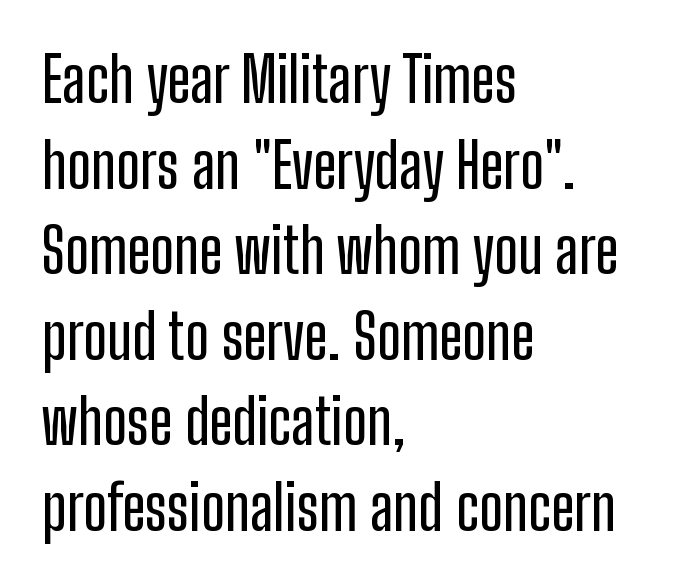
The image shows 62 px condensed sans-serif type, upright; set left-aligned, normal line spacing (1.38x), normal letter spacing, not underlined; low stroke contrast and a medium x-height.
